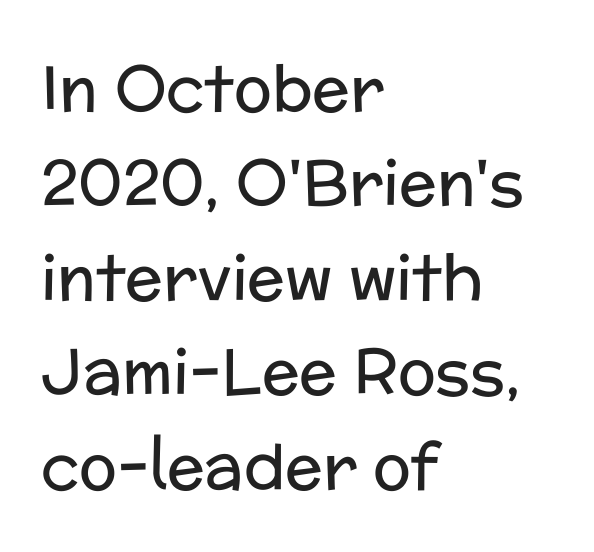
Q: Is the text bold? A: No.
Q: Is the text italic (slanted)? A: No, it is upright.
Q: Is the typeface a serif or a sans-serif typeface? A: Sans-serif.
Q: Is the text underlined? A: No.
Q: How is the paragraph aligned? A: Left-aligned.
Q: Is the spacing between letters normal or unusually wide? A: Normal.
Q: Is the spacing between lines tight, normal or loose? A: Normal.
Q: Width (condensed, normal, or wide)? A: Normal.
Q: Stroke contrast? A: Low.
Q: x-height? A: Medium.
Q: Monospaced? A: No.
